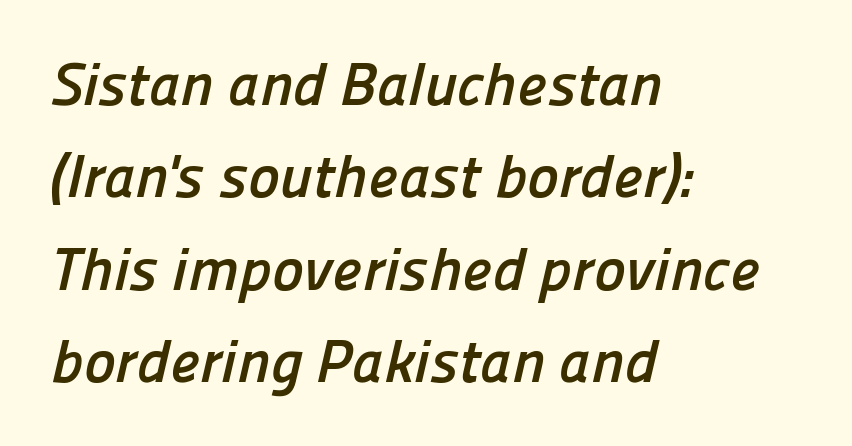
{"serif": "no", "bold": "yes", "weight": "semibold", "width": "normal", "stroke_contrast": "low", "x_height": "medium", "monospaced": "no", "underline": "no", "align": "left", "line_spacing": "normal", "line_spacing_ratio": 1.54, "letter_spacing": "normal", "letter_spacing_em": 0.0, "glyph_px": 60}
